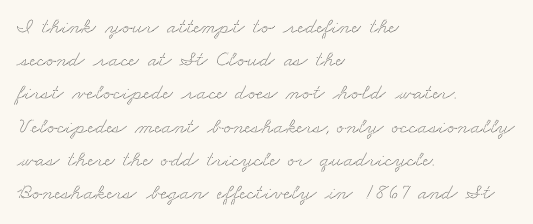
The image shows 22 px text type; set left-aligned, normal line spacing (1.51x), normal letter spacing, not underlined.
